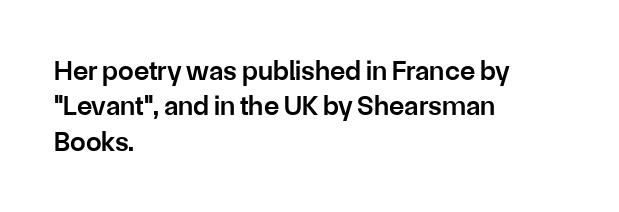
{"serif": "no", "italic": "no", "bold": "semi", "weight": "semibold", "width": "normal", "stroke_contrast": "low", "x_height": "medium", "monospaced": "no", "underline": "no", "align": "left", "line_spacing": "normal", "line_spacing_ratio": 1.26, "letter_spacing": "normal", "letter_spacing_em": 0.0, "glyph_px": 28}
